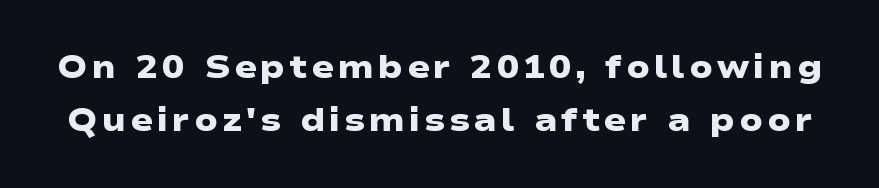
{"serif": "no", "bold": "yes", "weight": "heavy", "width": "wide", "stroke_contrast": "low", "x_height": "medium", "monospaced": "no", "underline": "no", "line_spacing": "normal", "line_spacing_ratio": 1.62, "glyph_px": 33}
